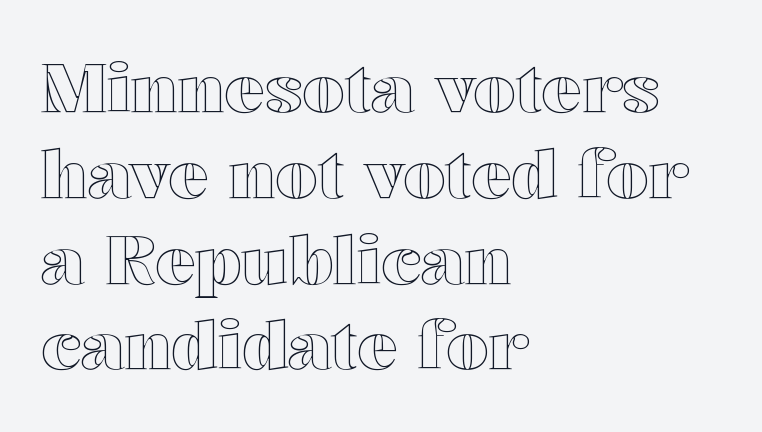
{"italic": "no", "width": "wide", "x_height": "medium", "monospaced": "no", "underline": "no", "align": "left", "line_spacing": "normal", "line_spacing_ratio": 1.28, "letter_spacing": "normal", "letter_spacing_em": 0.0, "glyph_px": 67}
